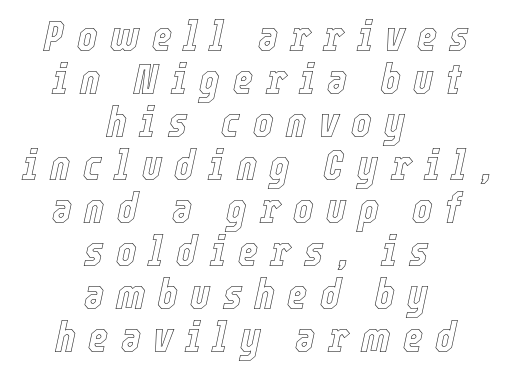
{"italic": "yes", "lean": "right", "slant_degrees": 12, "width": "condensed", "x_height": "medium", "monospaced": "no", "underline": "no", "align": "center", "line_spacing": "tight", "line_spacing_ratio": 1.0, "letter_spacing": "wide", "letter_spacing_em": 0.29, "glyph_px": 43}
